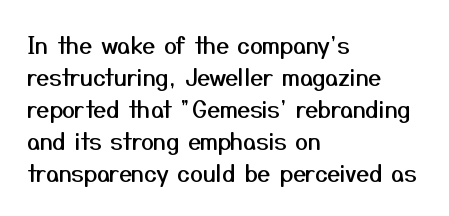
{"italic": "no", "underline": "no", "align": "left", "line_spacing": "normal", "line_spacing_ratio": 1.39, "letter_spacing": "normal", "letter_spacing_em": 0.0, "glyph_px": 23}
